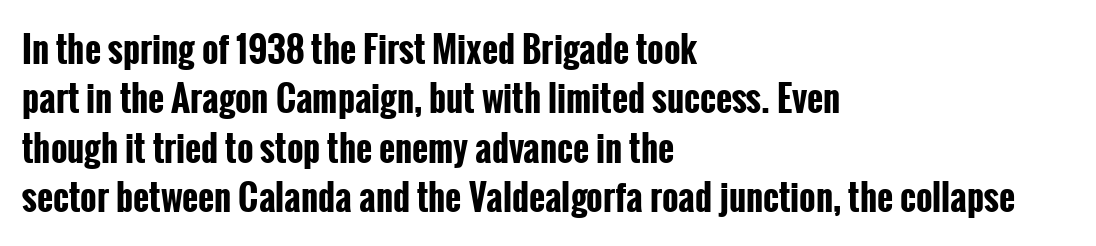
Is this a fixed-width face? No — the glyphs have proportional, varying widths. Each new line begins a customary step beneath the previous one. The letters stand upright; this is a roman face. The compositor pushed each line to the left boundary. Letter spacing: default. The strokes are fattened all the way to bold.
